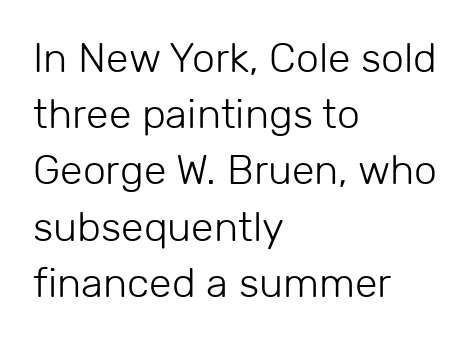
{"serif": "no", "italic": "no", "bold": "no", "weight": "light", "width": "normal", "stroke_contrast": "low", "x_height": "medium", "monospaced": "no", "underline": "no", "align": "left", "line_spacing": "normal", "line_spacing_ratio": 1.37, "letter_spacing": "normal", "letter_spacing_em": 0.0, "glyph_px": 41}
